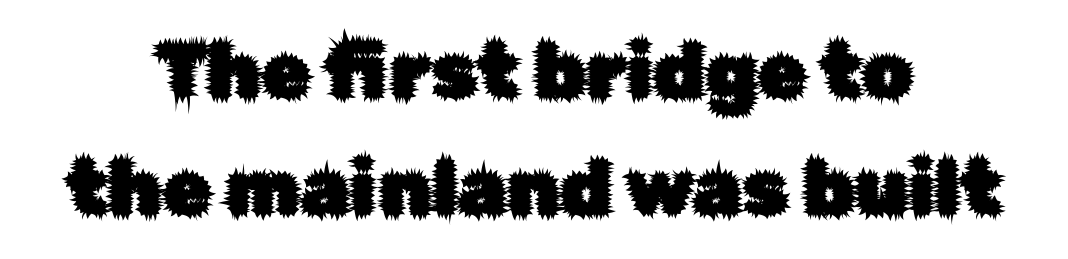
Q: Is the text italic (slanted)? A: No, it is upright.
Q: Is the typeface a serif or a sans-serif typeface? A: Sans-serif.
Q: Is the text underlined? A: No.
Q: How is the paragraph aligned? A: Centered.
Q: Is the spacing between letters normal or unusually wide? A: Normal.
Q: Is the spacing between lines tight, normal or loose? A: Normal.
Q: Width (condensed, normal, or wide)? A: Normal.
Q: Stroke contrast? A: Low.
Q: x-height? A: Medium.
Q: Monospaced? A: No.
